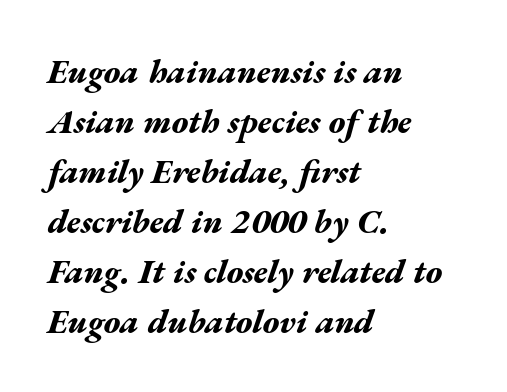
{"italic": "yes", "lean": "right", "slant_degrees": 17, "bold": "yes", "weight": "bold", "width": "wide", "stroke_contrast": "medium", "x_height": "medium", "monospaced": "no", "underline": "no", "align": "left", "line_spacing": "normal", "line_spacing_ratio": 1.47, "letter_spacing": "normal", "letter_spacing_em": 0.0, "glyph_px": 34}
